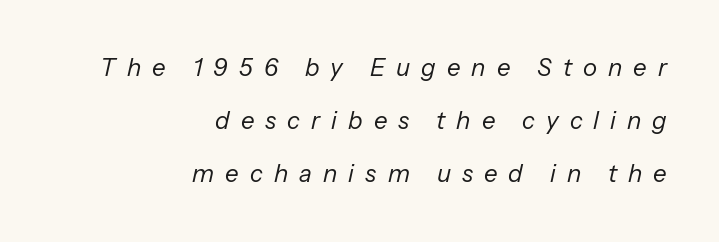
{"italic": "yes", "lean": "right", "slant_degrees": 13, "bold": "no", "underline": "no", "align": "right", "line_spacing": "loose", "line_spacing_ratio": 2.2, "letter_spacing": "wide", "letter_spacing_em": 0.46, "glyph_px": 24}
